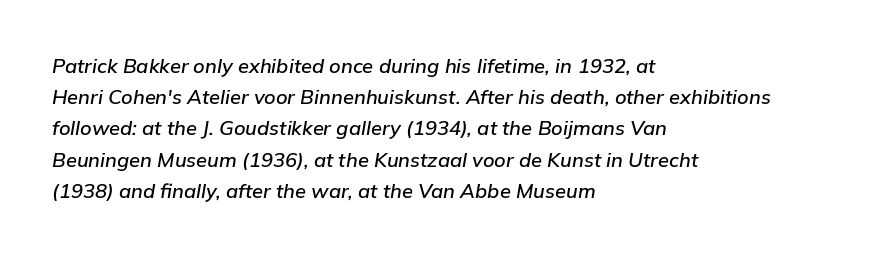
Q: Is the text italic (slanted)? A: Yes, it leans right by about 9 degrees.
Q: Is the text underlined? A: No.
Q: How is the paragraph aligned? A: Left-aligned.
Q: Is the spacing between letters normal or unusually wide? A: Normal.
Q: Is the spacing between lines tight, normal or loose? A: Normal.
